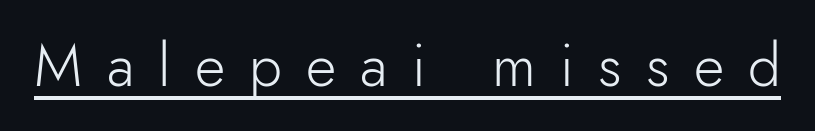
Q: Is the text bold? A: No.
Q: Is the text italic (slanted)? A: No, it is upright.
Q: Is the typeface a serif or a sans-serif typeface? A: Sans-serif.
Q: Is the text underlined? A: Yes.
Q: Is the spacing between letters normal or unusually wide? A: Unusually wide.
Q: Width (condensed, normal, or wide)? A: Normal.
Q: Stroke contrast? A: Low.
Q: x-height? A: Small.
Q: Monospaced? A: No.
